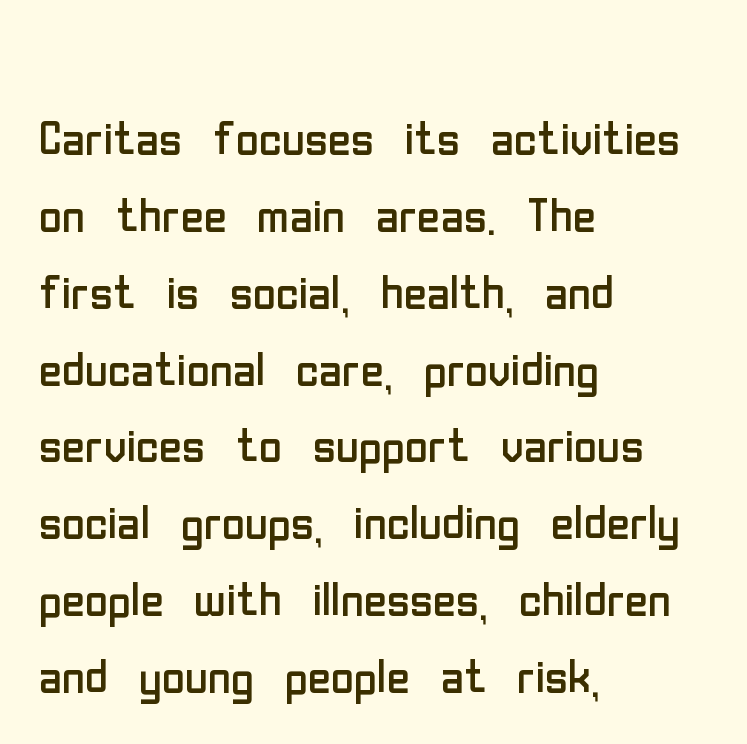
Q: Is the text bold? A: No.
Q: Is the text italic (slanted)? A: No, it is upright.
Q: Is the typeface a serif or a sans-serif typeface? A: Sans-serif.
Q: Is the text underlined? A: No.
Q: How is the paragraph aligned? A: Left-aligned.
Q: Is the spacing between letters normal or unusually wide? A: Normal.
Q: Width (condensed, normal, or wide)? A: Condensed.
Q: Stroke contrast? A: Low.
Q: x-height? A: Medium.
Q: Monospaced? A: No.
